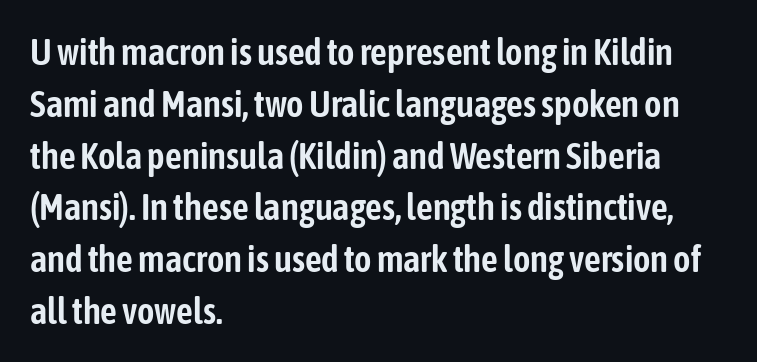
Q: Is the text italic (slanted)? A: No, it is upright.
Q: Is the typeface a serif or a sans-serif typeface? A: Sans-serif.
Q: Is the text underlined? A: No.
Q: How is the paragraph aligned? A: Left-aligned.
Q: Is the spacing between letters normal or unusually wide? A: Normal.
Q: Is the spacing between lines tight, normal or loose? A: Normal.
Q: Width (condensed, normal, or wide)? A: Condensed.
Q: Stroke contrast? A: Low.
Q: x-height? A: Medium.
Q: Monospaced? A: No.
